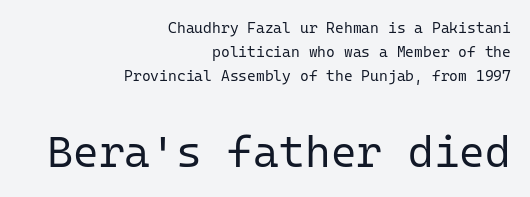
Q: Is the text bold? A: No.
Q: Is the text italic (slanted)? A: No, it is upright.
Q: Is the typeface a serif or a sans-serif typeface? A: Sans-serif.
Q: Is the text underlined? A: No.
Q: How is the paragraph aligned? A: Right-aligned.
Q: Is the spacing between letters normal or unusually wide? A: Normal.
Q: Is the spacing between lines tight, normal or loose? A: Normal.
Q: Which block of text is set in a larger size, the first (top) or the second (bottom)? A: The second (bottom) one.
Q: Width (condensed, normal, or wide)? A: Normal.
Q: Stroke contrast? A: Low.
Q: x-height? A: Medium.
Q: Monospaced? A: Yes.
